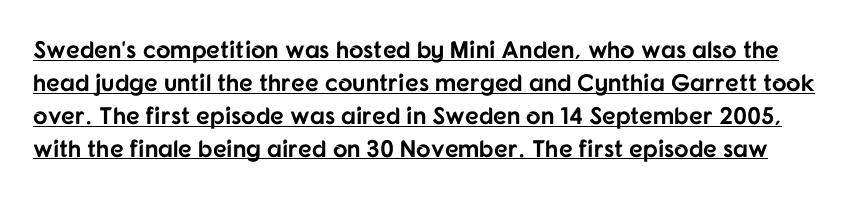
{"italic": "no", "bold": "yes", "underline": "yes", "line_spacing": "normal", "line_spacing_ratio": 1.37, "letter_spacing": "normal", "letter_spacing_em": 0.0, "glyph_px": 24}
